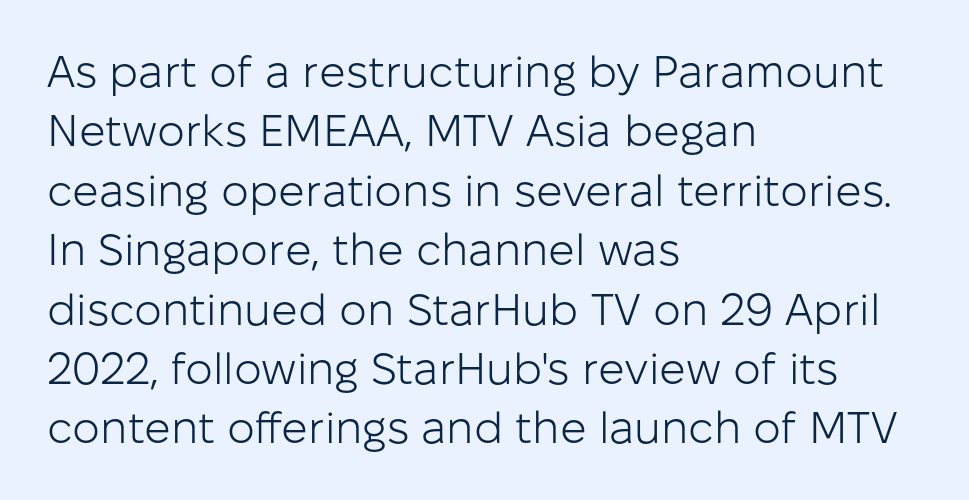
The face used here is proportionally spaced, like ordinary book or web type. Serif or sans? Sans — the stroke terminals are bare. The letterforms sit at book weight or below. Each line starts at the same left margin while the right side varies. Glance below the letters and you will spot only blank space.
